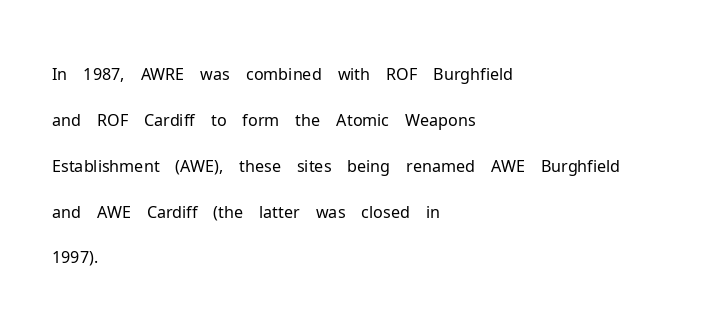
{"serif": "no", "italic": "no", "bold": "no", "weight": "light", "width": "normal", "stroke_contrast": "low", "x_height": "medium", "monospaced": "no", "underline": "no", "align": "left", "line_spacing": "normal", "line_spacing_ratio": 1.39, "letter_spacing": "normal", "letter_spacing_em": 0.0, "glyph_px": 33}
